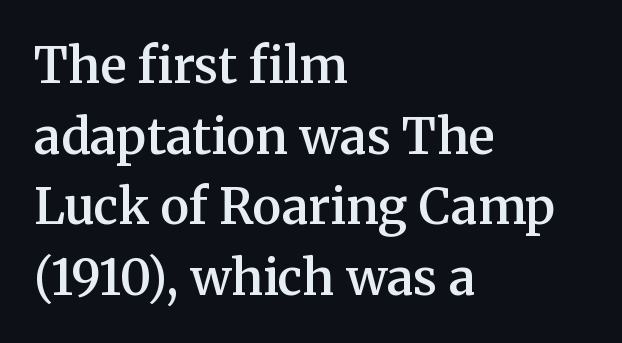
{"serif": "yes", "italic": "no", "bold": "semi", "weight": "semibold", "width": "normal", "stroke_contrast": "medium", "x_height": "medium", "monospaced": "no", "underline": "no", "align": "left", "line_spacing": "normal", "line_spacing_ratio": 1.44, "letter_spacing": "normal", "letter_spacing_em": 0.0, "glyph_px": 49}
